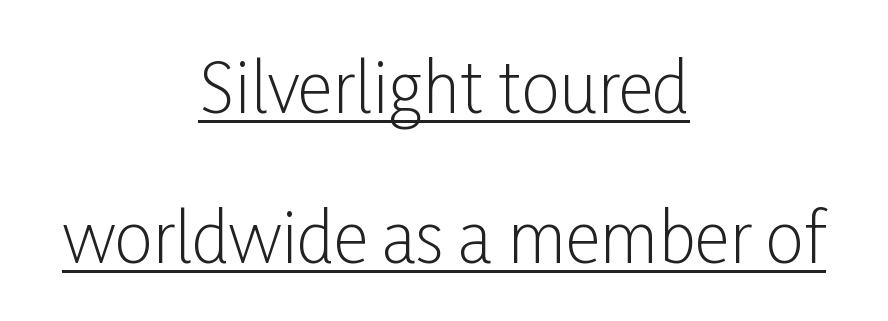
{"serif": "no", "italic": "no", "bold": "no", "weight": "light", "width": "condensed", "stroke_contrast": "low", "x_height": "medium", "monospaced": "no", "underline": "yes", "align": "center", "line_spacing": "loose", "line_spacing_ratio": 2.2, "letter_spacing": "normal", "letter_spacing_em": 0.0, "glyph_px": 68}
